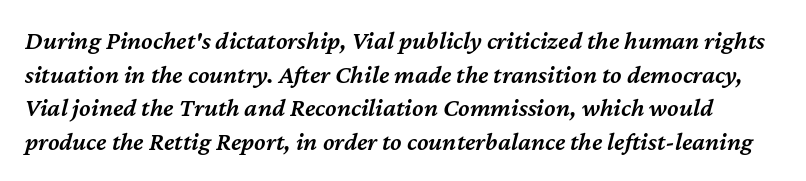
Q: Is the text bold? A: Semi-bold.
Q: Is the text italic (slanted)? A: Yes, it leans right by about 12 degrees.
Q: Is the text underlined? A: No.
Q: Is the spacing between letters normal or unusually wide? A: Normal.
Q: Is the spacing between lines tight, normal or loose? A: Normal.
